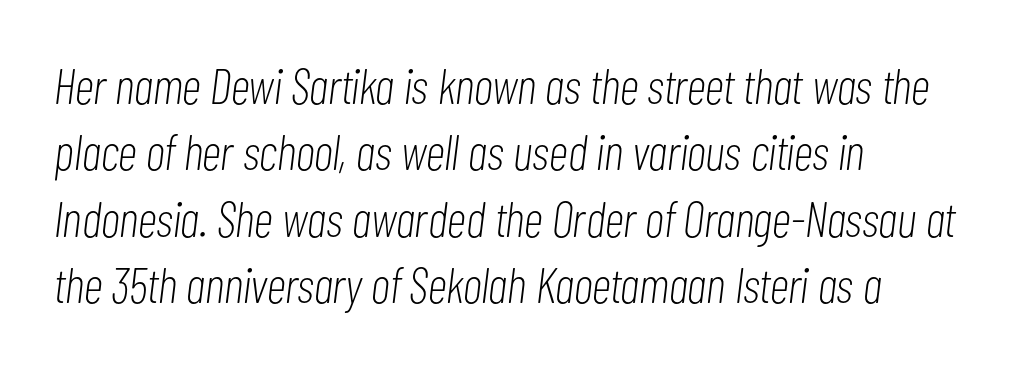
Q: Is the text bold? A: No.
Q: Is the text italic (slanted)? A: Yes, it leans right by about 7 degrees.
Q: Is the text underlined? A: No.
Q: How is the paragraph aligned? A: Left-aligned.
Q: Is the spacing between letters normal or unusually wide? A: Normal.
Q: Is the spacing between lines tight, normal or loose? A: Normal.
Q: Width (condensed, normal, or wide)? A: Condensed.
Q: Stroke contrast? A: Low.
Q: x-height? A: Medium.
Q: Monospaced? A: No.
